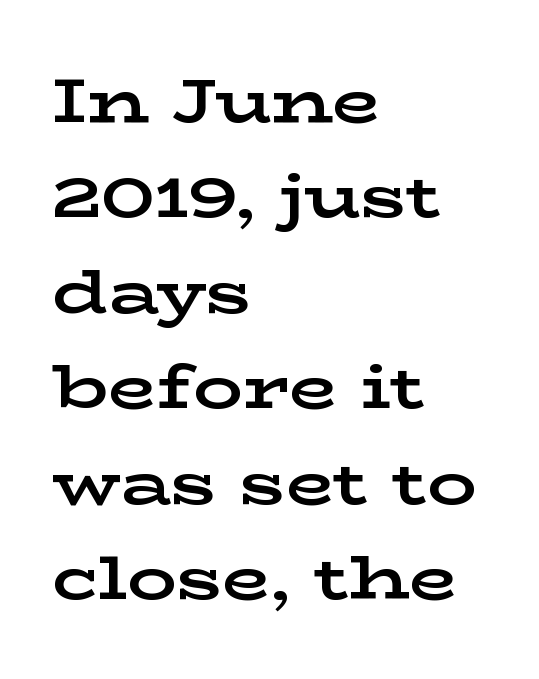
The image shows 62 px bold, wide serif type, upright; set left-aligned, normal line spacing (1.54x), normal letter spacing, not underlined; low stroke contrast and a medium x-height.
